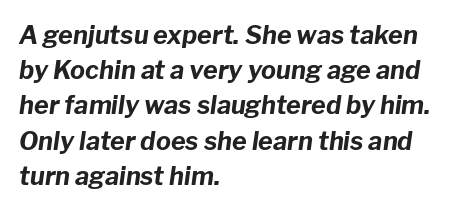
The image shows 25 px bold type, italic (leaning right); set left-aligned, normal line spacing (1.41x), normal letter spacing, not underlined.
